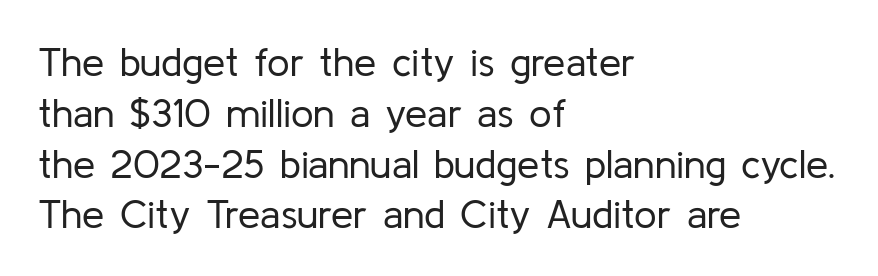
The image shows 40 px regular-weight sans-serif type, upright; set left-aligned, normal line spacing (1.27x), normal letter spacing, not underlined; low stroke contrast and a medium x-height.
